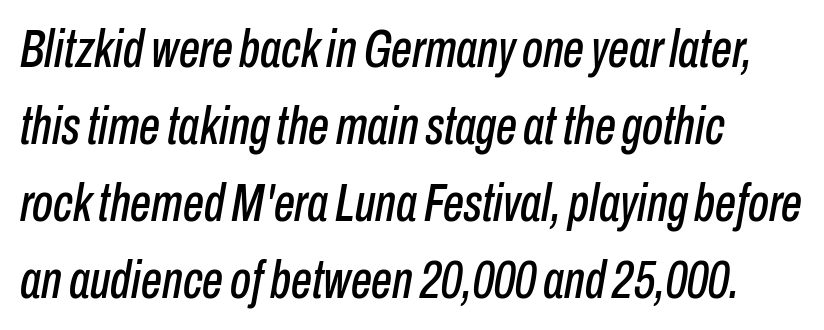
The image shows 53 px condensed type, italic (leaning right); set left-aligned, normal line spacing (1.45x), normal letter spacing, not underlined; low stroke contrast and a medium x-height.
